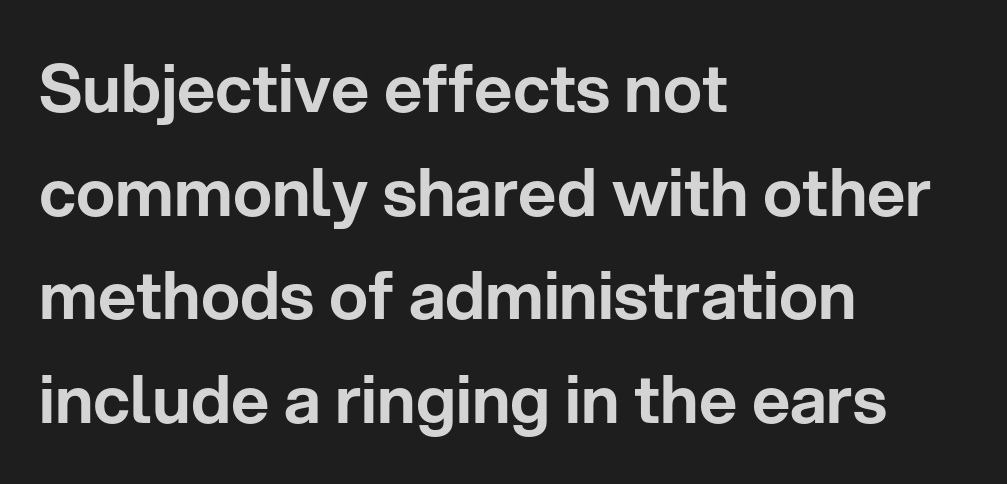
{"serif": "no", "italic": "no", "width": "normal", "stroke_contrast": "low", "x_height": "medium", "monospaced": "no", "underline": "no", "align": "left", "line_spacing": "normal", "line_spacing_ratio": 1.57, "letter_spacing": "normal", "letter_spacing_em": 0.0, "glyph_px": 66}
